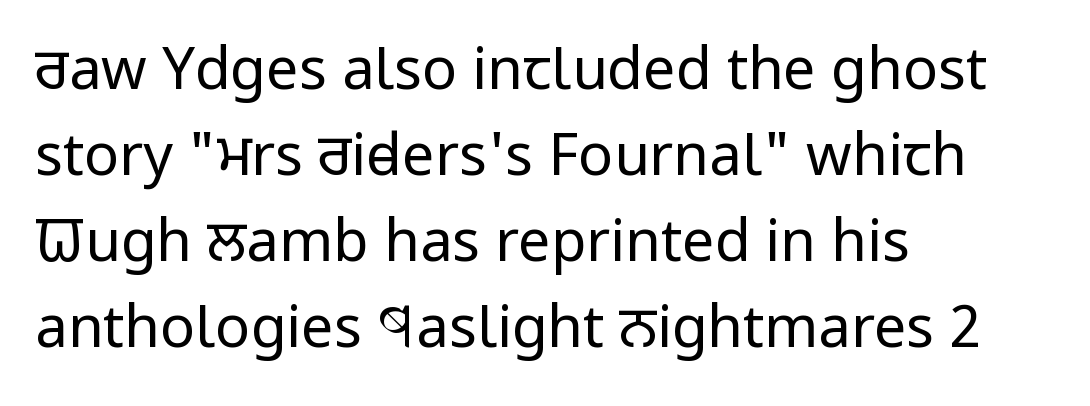
Ascenders rise straight up at ninety degrees. What stands out about the letter spacing? Nothing — it is the standard amount. The rendering uses a moderate line-height, typical for paragraphs. Notice how the passage keeps a crisp vertical edge on the left only. The rendering uses natural spacing where letterforms have individual widths.
